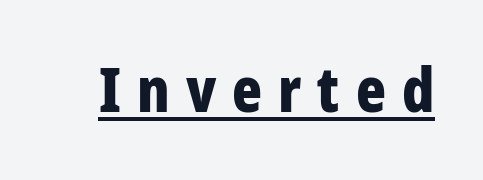
Weight: bold. Students, note that the glyphs here are deliberately spaced far apart. This rendering employs a face without finishing strokes, i.e., a sans-serif. The face used here is proportionally spaced, like ordinary book or web type. Posture: vertical. The specimen includes a rule beneath the text block's lines.
